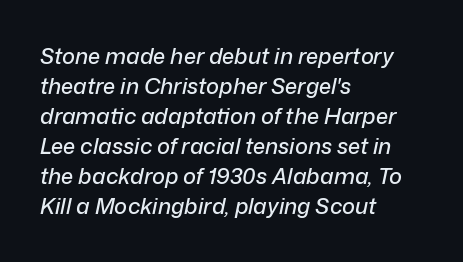
{"italic": "yes", "lean": "right", "slant_degrees": 12, "underline": "no", "align": "left", "line_spacing": "normal", "line_spacing_ratio": 1.36, "letter_spacing": "normal", "letter_spacing_em": 0.0, "glyph_px": 22}
